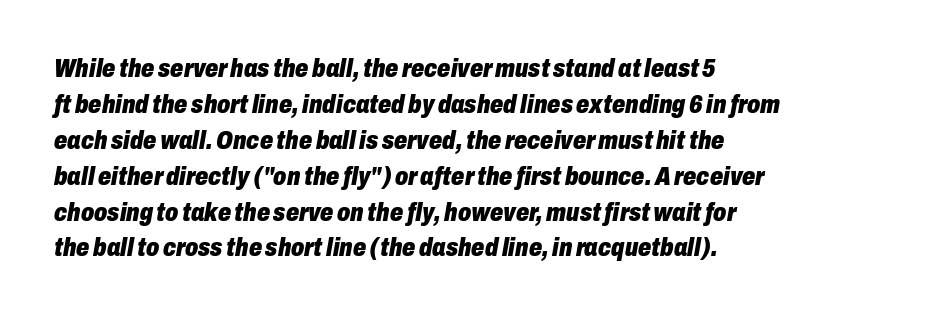
{"italic": "yes", "lean": "right", "slant_degrees": 10, "bold": "yes", "underline": "no", "align": "left", "line_spacing": "normal", "line_spacing_ratio": 1.38, "letter_spacing": "normal", "letter_spacing_em": 0.0, "glyph_px": 26}
